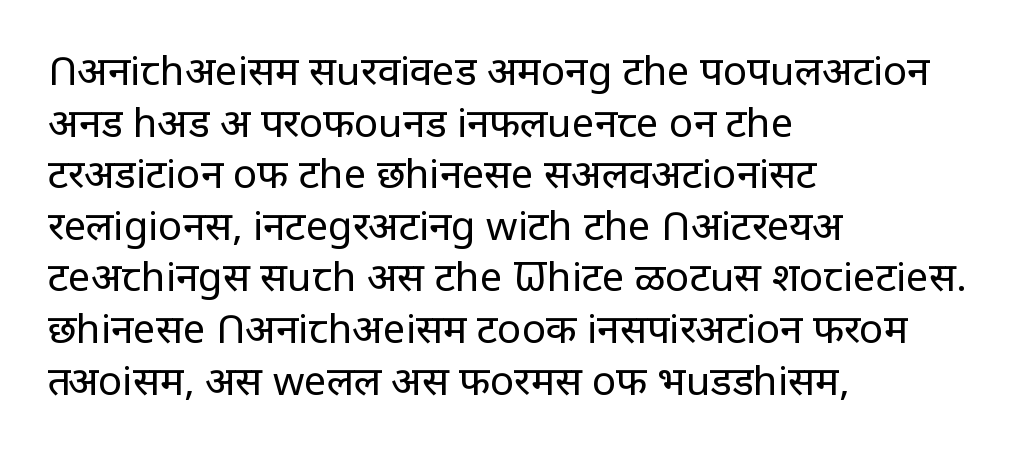
If you measured baseline to baseline, you'd find a middling distance. Descenders hang freely into open space. Alignment: flush left. The glyphs in this specimen are sans serif.
